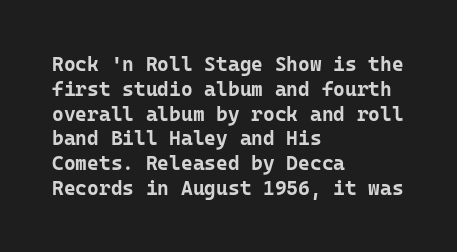
Q: Is the text bold? A: Yes.
Q: Is the text italic (slanted)? A: No, it is upright.
Q: Is the text underlined? A: No.
Q: How is the paragraph aligned? A: Left-aligned.
Q: Is the spacing between letters normal or unusually wide? A: Normal.
